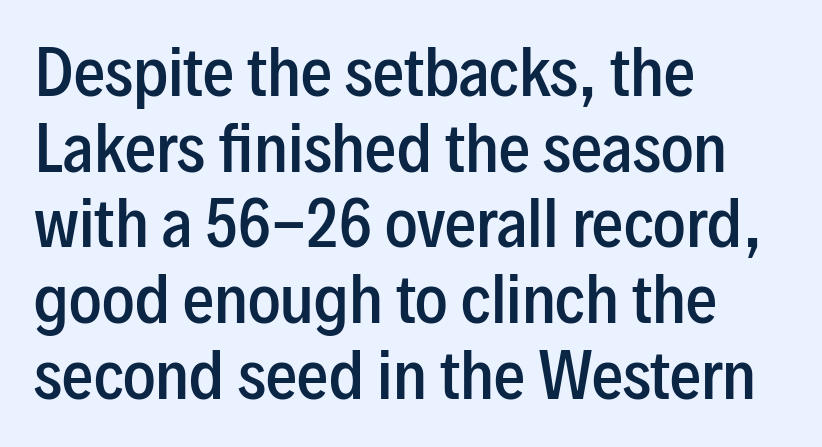
Q: Is the text bold? A: Semi-bold.
Q: Is the text italic (slanted)? A: No, it is upright.
Q: Is the typeface a serif or a sans-serif typeface? A: Sans-serif.
Q: Is the text underlined? A: No.
Q: How is the paragraph aligned? A: Left-aligned.
Q: Is the spacing between letters normal or unusually wide? A: Normal.
Q: Width (condensed, normal, or wide)? A: Condensed.
Q: Stroke contrast? A: Low.
Q: x-height? A: Medium.
Q: Monospaced? A: No.
